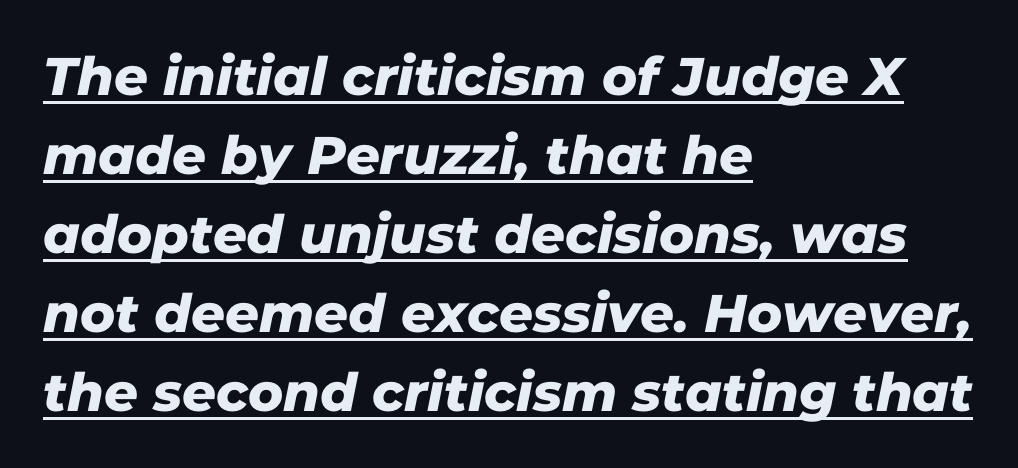
Q: Is the typeface a serif or a sans-serif typeface? A: Sans-serif.
Q: Is the text underlined? A: Yes.
Q: How is the paragraph aligned? A: Left-aligned.
Q: Is the spacing between letters normal or unusually wide? A: Normal.
Q: Is the spacing between lines tight, normal or loose? A: Normal.
Q: Width (condensed, normal, or wide)? A: Normal.
Q: Stroke contrast? A: Low.
Q: x-height? A: Medium.
Q: Monospaced? A: No.
